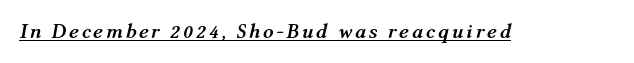
The image shows 21 px bold type, italic (leaning right); set underlined.
